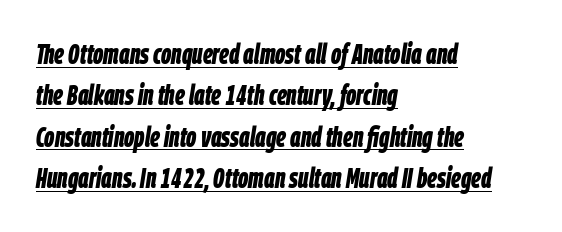
Q: Is the text bold? A: Yes.
Q: Is the text italic (slanted)? A: Yes, it leans right by about 9 degrees.
Q: Is the text underlined? A: Yes.
Q: How is the paragraph aligned? A: Left-aligned.
Q: Is the spacing between letters normal or unusually wide? A: Normal.
Q: Is the spacing between lines tight, normal or loose? A: Normal.
Q: Width (condensed, normal, or wide)? A: Condensed.
Q: Stroke contrast? A: Low.
Q: x-height? A: Large.
Q: Monospaced? A: No.
